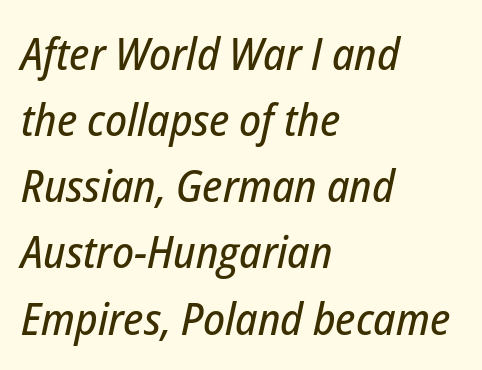
Q: Is the text italic (slanted)? A: Yes, it leans right by about 12 degrees.
Q: Is the text underlined? A: No.
Q: How is the paragraph aligned? A: Left-aligned.
Q: Is the spacing between letters normal or unusually wide? A: Normal.
Q: Is the spacing between lines tight, normal or loose? A: Normal.
Q: Width (condensed, normal, or wide)? A: Condensed.
Q: Stroke contrast? A: Low.
Q: x-height? A: Medium.
Q: Monospaced? A: No.
